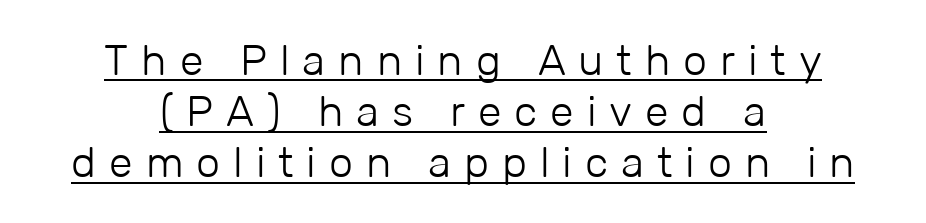
The image shows 43 px light sans-serif type, upright; set centered, line spacing 1.19x, unusually wide letter spacing (+0.3 em), underlined; low stroke contrast and a medium x-height.
